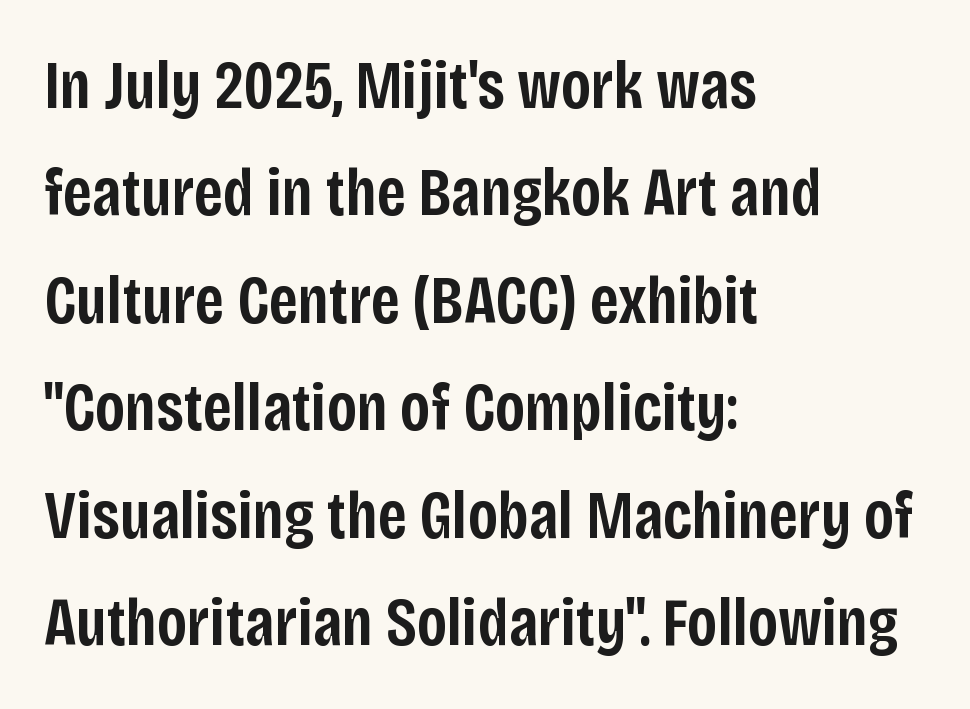
Whoever set this chose a conventional vertical rhythm. What weight is shown? A semibold, between regular and bold. Every stem runs plumb, perpendicular to the baseline. Is this a fixed-width face? No — the glyphs have proportional, varying widths.
